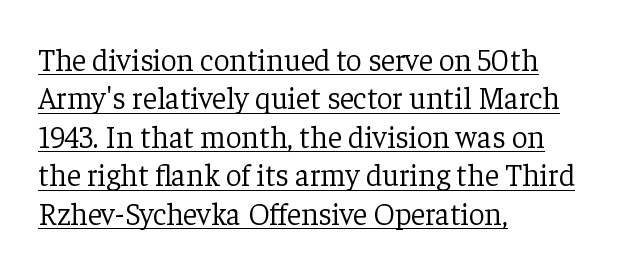
The image shows 31 px light serif type, upright; set left-aligned, line spacing 1.24x, normal letter spacing, underlined; low stroke contrast and a medium x-height.
